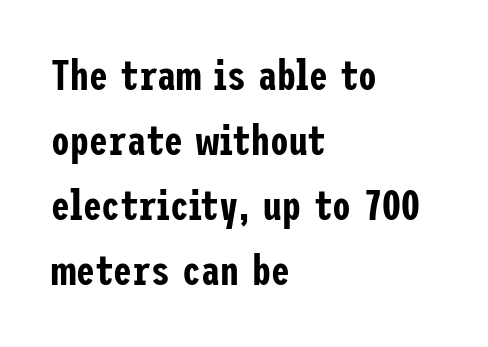
The image shows 42 px condensed sans-serif type, upright; set left-aligned, normal line spacing (1.55x), normal letter spacing, not underlined; low stroke contrast and a medium x-height.
